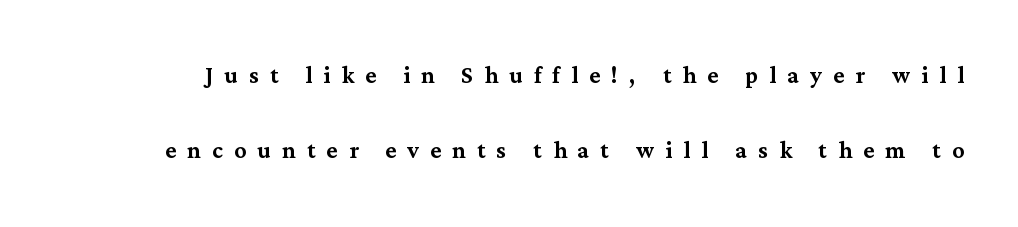
Q: Is the text italic (slanted)? A: No, it is upright.
Q: Is the typeface a serif or a sans-serif typeface? A: Serif.
Q: Is the text underlined? A: No.
Q: Is the spacing between letters normal or unusually wide? A: Unusually wide.
Q: Is the spacing between lines tight, normal or loose? A: Loose.
Q: Width (condensed, normal, or wide)? A: Normal.
Q: Stroke contrast? A: Medium.
Q: x-height? A: Medium.
Q: Monospaced? A: No.
